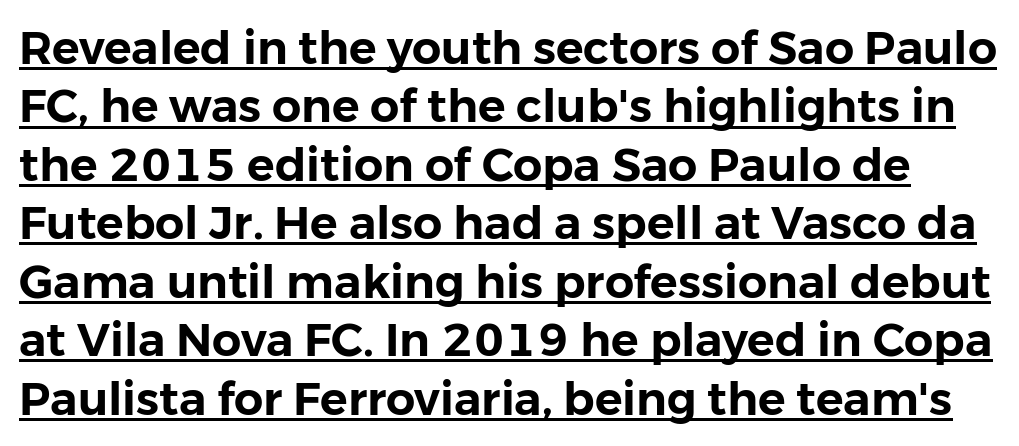
The rendering shows plain stroke endings on the letterforms — a sans-serif design. The rows are spaced the way most documents space them. Designer's note — italics off, roman on. What stands out about the letter spacing? Nothing — it is the standard amount. Looks like regular typesetting: each glyph gets only the width it needs.
